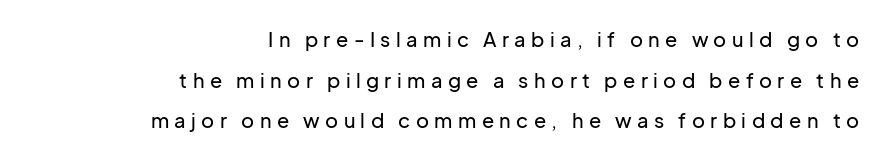
{"italic": "no", "underline": "no", "align": "right", "line_spacing": "loose", "line_spacing_ratio": 2.03, "letter_spacing": "wide", "letter_spacing_em": 0.27, "glyph_px": 20}
